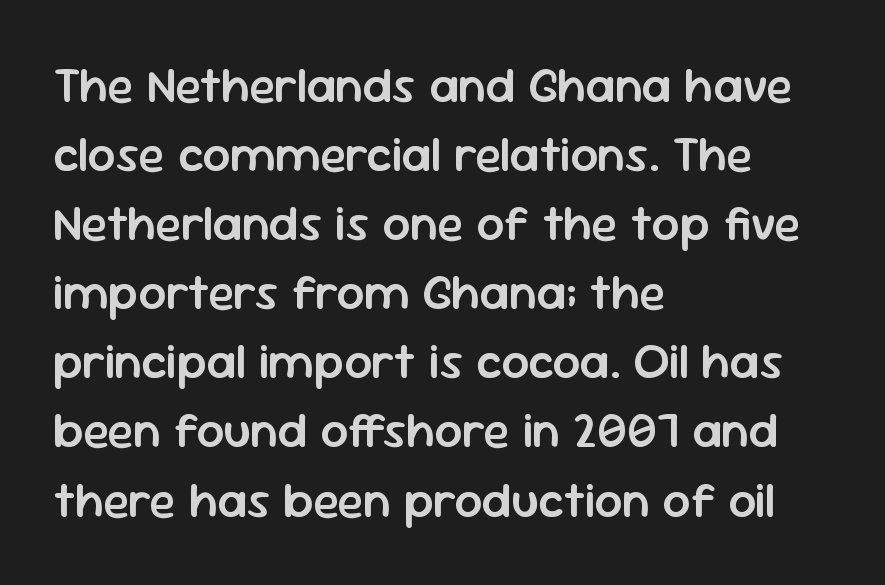
{"serif": "no", "italic": "no", "bold": "semi", "weight": "semibold", "width": "normal", "stroke_contrast": "low", "x_height": "medium", "monospaced": "no", "underline": "no", "align": "left", "line_spacing": "normal", "line_spacing_ratio": 1.41, "letter_spacing": "normal", "letter_spacing_em": 0.0, "glyph_px": 49}
